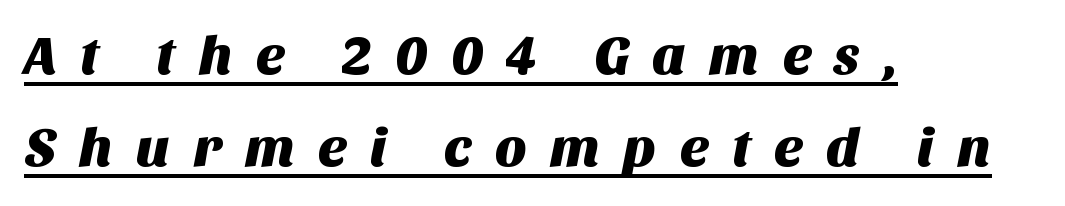
{"serif": "no", "width": "normal", "stroke_contrast": "medium", "x_height": "large", "monospaced": "no", "underline": "yes", "align": "left", "line_spacing": "normal", "line_spacing_ratio": 1.68, "letter_spacing": "wide", "letter_spacing_em": 0.41, "glyph_px": 55}
